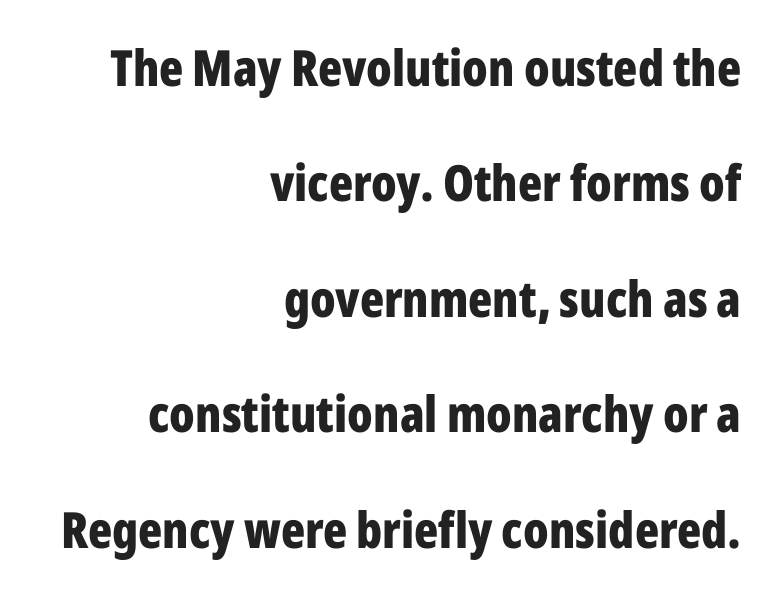
The sample has been set heavy, in full bold. Posture: vertical. The gap between lines stays unmarked. In terms of leading, this rendering errs on the spacious side. Observe the ordinary spacing: letters are neighbours, not strangers. This sample has the flowing, uneven cadence of proportional lettering.
